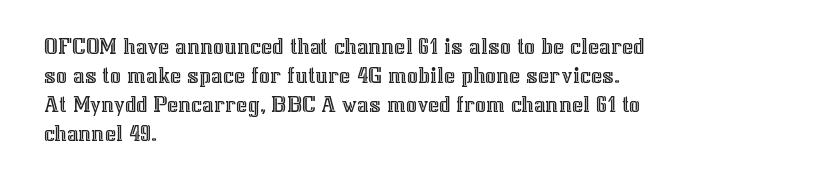
{"italic": "no", "underline": "no", "align": "left", "line_spacing_ratio": 1.21, "letter_spacing": "normal", "letter_spacing_em": 0.0, "glyph_px": 24}
